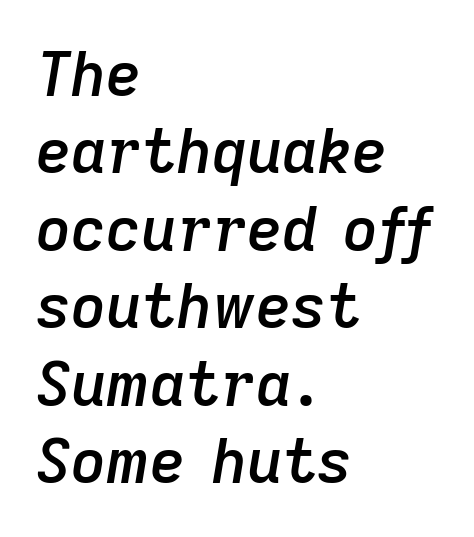
{"italic": "yes", "lean": "right", "slant_degrees": 9, "bold": "semi", "weight": "semibold", "width": "normal", "stroke_contrast": "low", "x_height": "medium", "monospaced": "no", "underline": "no", "align": "left", "line_spacing": "normal", "line_spacing_ratio": 1.27, "letter_spacing": "normal", "letter_spacing_em": 0.0, "glyph_px": 61}
